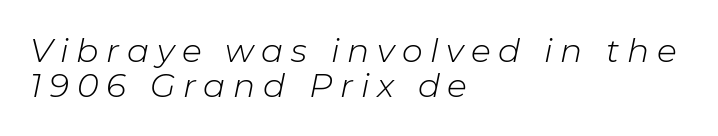
Q: Is the text bold? A: No.
Q: Is the text italic (slanted)? A: Yes, it leans right by about 11 degrees.
Q: Is the text underlined? A: No.
Q: How is the paragraph aligned? A: Left-aligned.
Q: Is the spacing between letters normal or unusually wide? A: Unusually wide.
Q: Is the spacing between lines tight, normal or loose? A: Tight.
Q: Width (condensed, normal, or wide)? A: Normal.
Q: Stroke contrast? A: Low.
Q: x-height? A: Medium.
Q: Monospaced? A: No.
